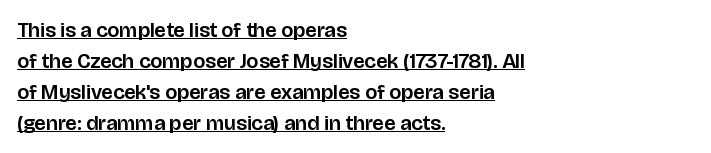
Q: Is the text italic (slanted)? A: No, it is upright.
Q: Is the text underlined? A: Yes.
Q: How is the paragraph aligned? A: Left-aligned.
Q: Is the spacing between letters normal or unusually wide? A: Normal.
Q: Is the spacing between lines tight, normal or loose? A: Normal.
